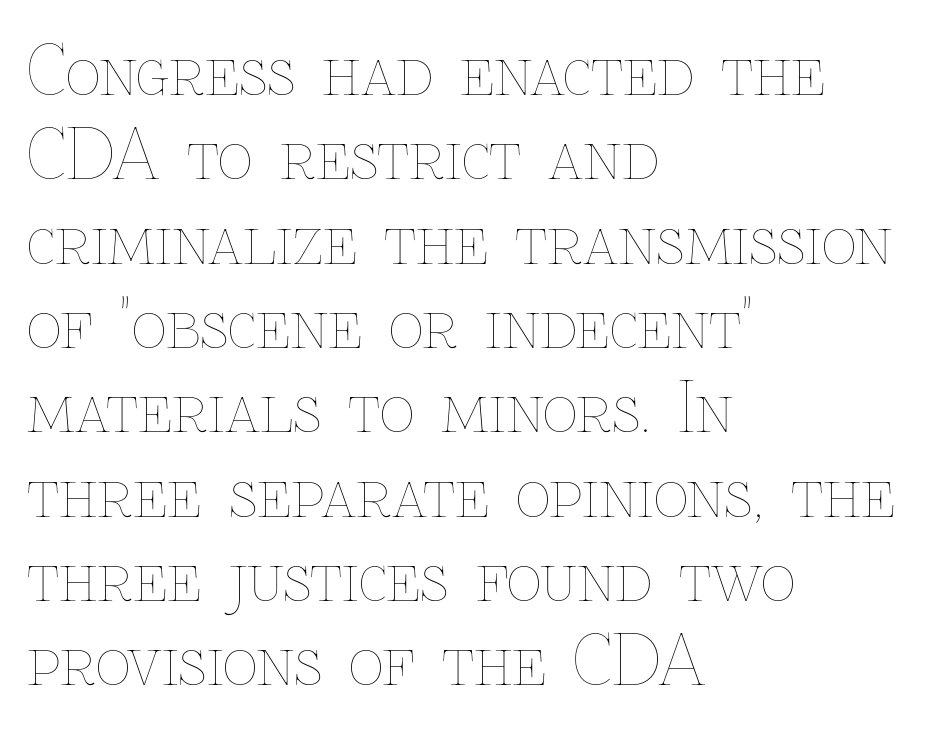
The face looks like a standard text weight, possibly lighter. Posture: vertical. Is the letter spacing exaggerated? No — it looks like the ordinary default. Note the varied advance widths — an 'i' is clearly narrower than an 'm'. Left-aligned paragraph, ragged on the right. Just letters on the line, the space beneath them empty.
